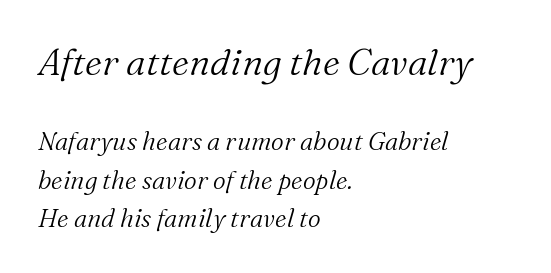
{"serif": "yes", "italic": "yes", "lean": "right", "slant_degrees": 16, "bold": "no", "weight": "light", "width": "normal", "stroke_contrast": "medium", "x_height": "medium", "monospaced": "no", "underline": "no", "align": "left", "line_spacing": "normal", "line_spacing_ratio": 1.55, "letter_spacing": "normal", "letter_spacing_em": 0.0, "larger_block": "first", "size_ratio": 1.48, "glyph_px": 37}
